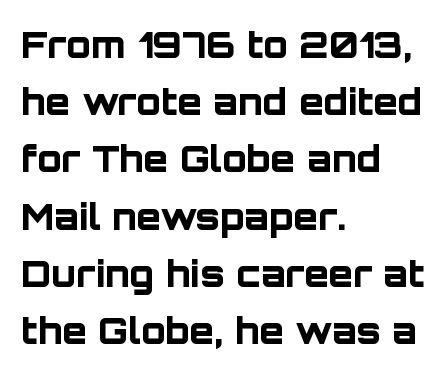
The image shows 36 px bold sans-serif type, upright; set left-aligned, normal line spacing (1.59x), normal letter spacing, not underlined; low stroke contrast and a large x-height.
